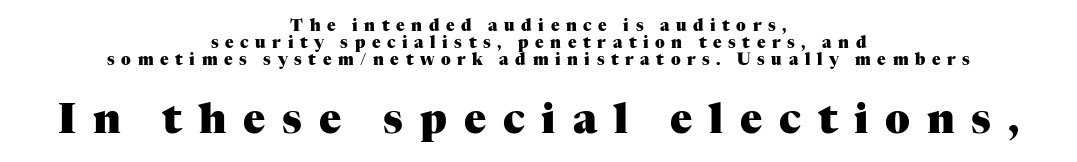
{"serif": "yes", "italic": "no", "bold": "yes", "weight": "heavy", "width": "normal", "stroke_contrast": "medium", "x_height": "medium", "monospaced": "no", "underline": "no", "align": "center", "line_spacing": "tight", "line_spacing_ratio": 1.05, "letter_spacing": "wide", "letter_spacing_em": 0.41, "larger_block": "second", "size_ratio": 2.56, "glyph_px": 41}
